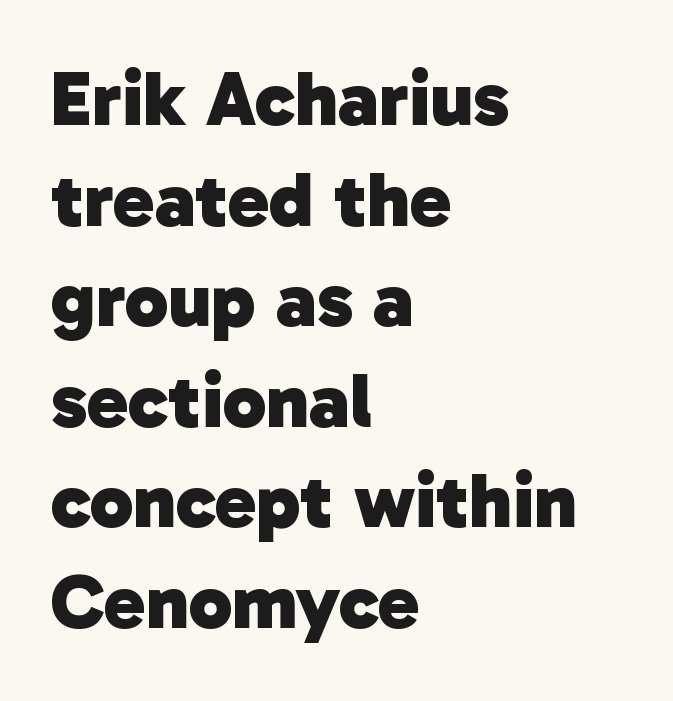
Q: Is the text bold? A: Yes.
Q: Is the typeface a serif or a sans-serif typeface? A: Sans-serif.
Q: Is the text underlined? A: No.
Q: How is the paragraph aligned? A: Left-aligned.
Q: Is the spacing between letters normal or unusually wide? A: Normal.
Q: Is the spacing between lines tight, normal or loose? A: Normal.
Q: Width (condensed, normal, or wide)? A: Normal.
Q: Stroke contrast? A: Low.
Q: x-height? A: Medium.
Q: Monospaced? A: No.
